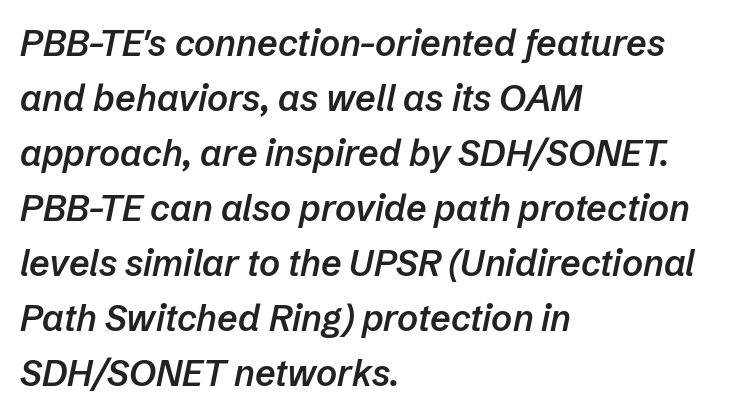
{"italic": "yes", "lean": "right", "slant_degrees": 12, "bold": "semi", "weight": "semibold", "width": "normal", "stroke_contrast": "low", "x_height": "medium", "monospaced": "no", "underline": "no", "align": "left", "line_spacing": "normal", "line_spacing_ratio": 1.53, "letter_spacing": "normal", "letter_spacing_em": 0.0, "glyph_px": 36}
